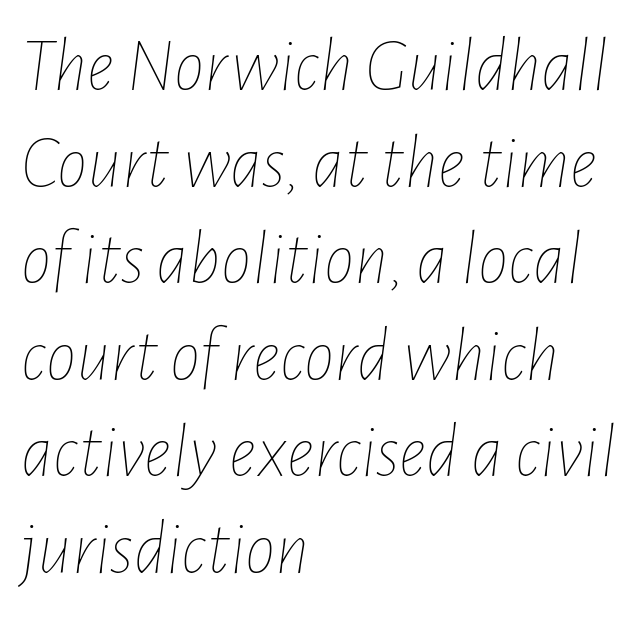
{"italic": "yes", "lean": "right", "slant_degrees": 7, "bold": "no", "weight": "thin", "width": "condensed", "stroke_contrast": "low", "x_height": "medium", "monospaced": "no", "underline": "no", "align": "left", "line_spacing": "normal", "line_spacing_ratio": 1.27, "letter_spacing": "normal", "letter_spacing_em": 0.0, "glyph_px": 76}
